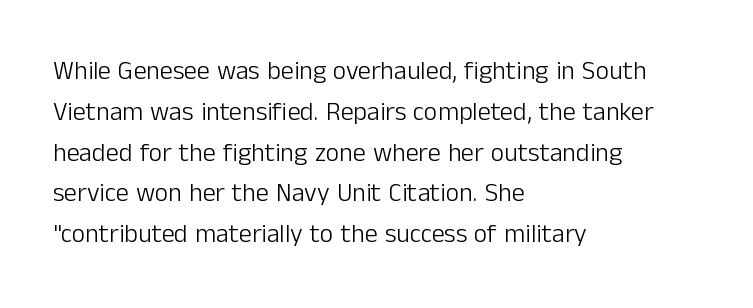
{"italic": "no", "bold": "no", "underline": "no", "align": "left", "line_spacing": "normal", "line_spacing_ratio": 1.57, "letter_spacing": "normal", "letter_spacing_em": 0.0, "glyph_px": 26}
